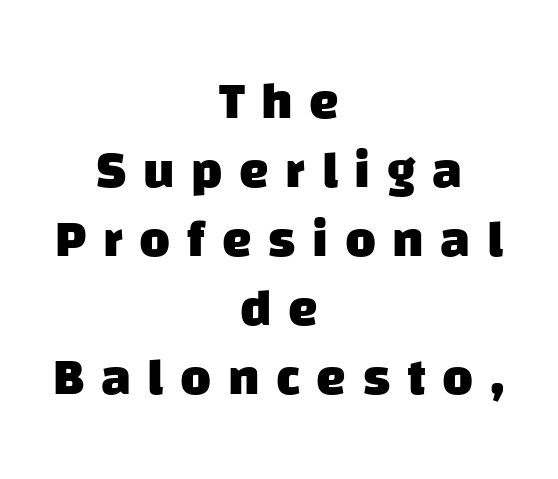
{"serif": "no", "bold": "yes", "weight": "heavy", "width": "normal", "stroke_contrast": "low", "x_height": "large", "monospaced": "no", "underline": "no", "align": "center", "line_spacing": "normal", "line_spacing_ratio": 1.3, "letter_spacing": "wide", "letter_spacing_em": 0.31, "glyph_px": 53}
